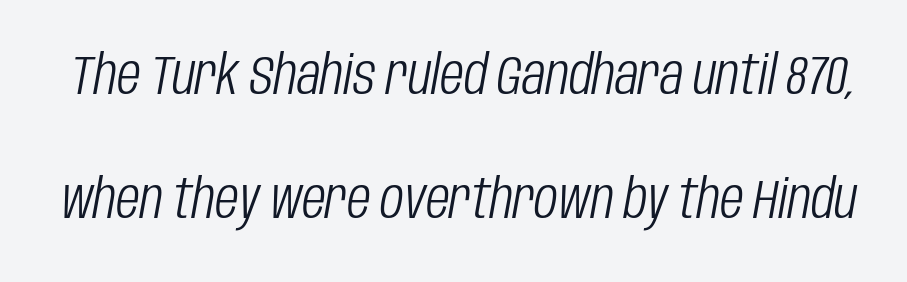
{"italic": "yes", "lean": "right", "slant_degrees": 10, "bold": "no", "weight": "light", "width": "condensed", "stroke_contrast": "low", "x_height": "large", "monospaced": "no", "underline": "no", "line_spacing": "loose", "line_spacing_ratio": 2.25, "letter_spacing": "normal", "letter_spacing_em": 0.0, "glyph_px": 55}
